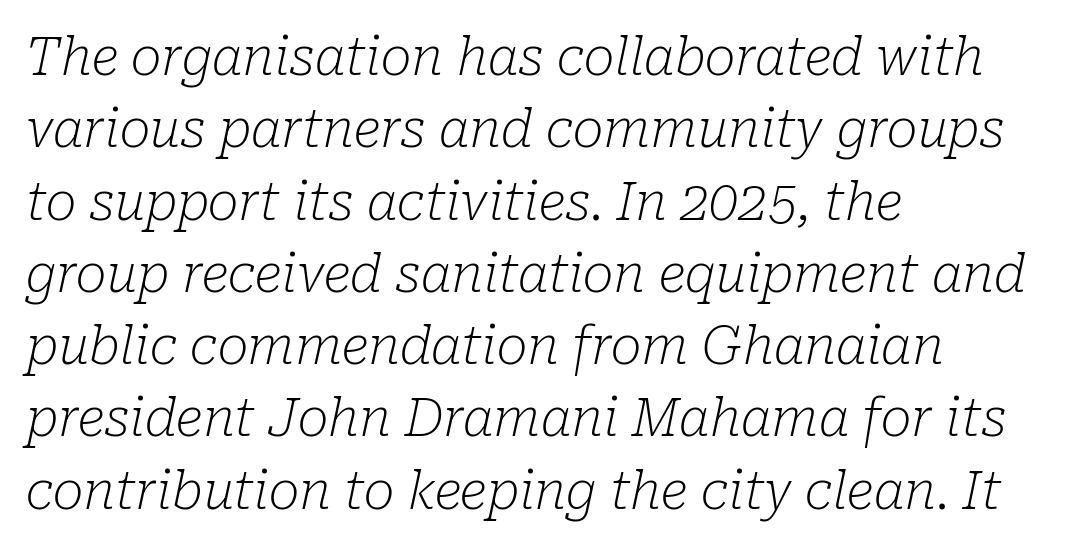
This sample is left-justified, so line endings fall wherever the words run out. The rendering applies a slant to the glyphs. No extra tracking has been applied to these lines. You can tell from the footed stems that serif type was used. Think of a printed novel: that variable character pitch is what you see here.
